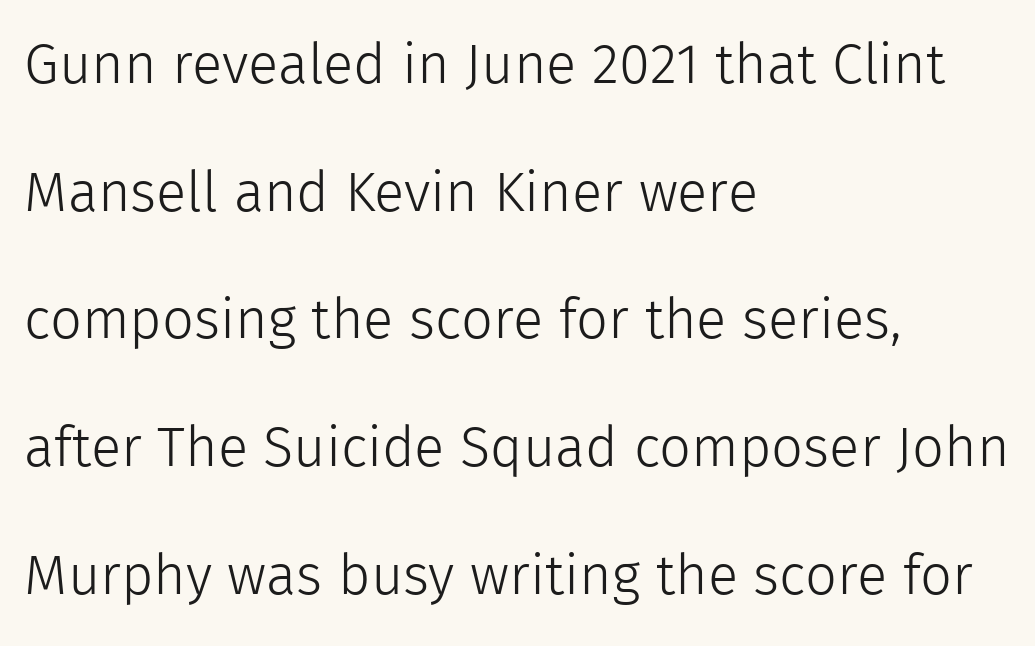
The image shows 56 px light sans-serif type, upright; set left-aligned, loose line spacing (2.28x), normal letter spacing, not underlined; a medium x-height.
